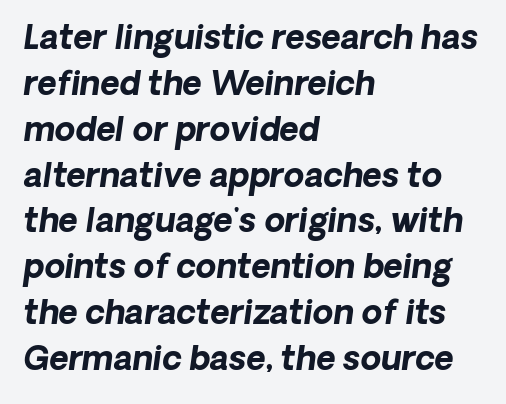
The image shows 33 px bold type, italic (leaning right); set left-aligned, normal line spacing (1.39x), normal letter spacing, not underlined; low stroke contrast and a medium x-height.
